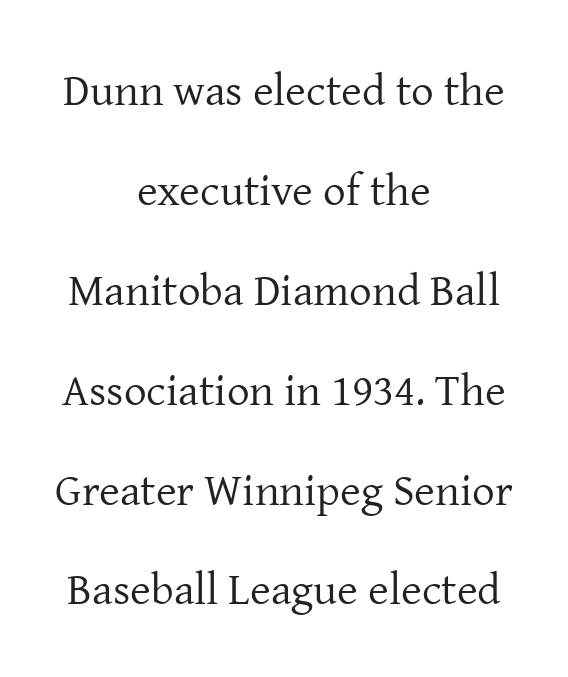
Q: Is the text bold? A: No.
Q: Is the text italic (slanted)? A: No, it is upright.
Q: Is the typeface a serif or a sans-serif typeface? A: Serif.
Q: Is the text underlined? A: No.
Q: How is the paragraph aligned? A: Centered.
Q: Is the spacing between letters normal or unusually wide? A: Normal.
Q: Is the spacing between lines tight, normal or loose? A: Loose.
Q: Width (condensed, normal, or wide)? A: Normal.
Q: Stroke contrast? A: Low.
Q: x-height? A: Medium.
Q: Monospaced? A: No.
